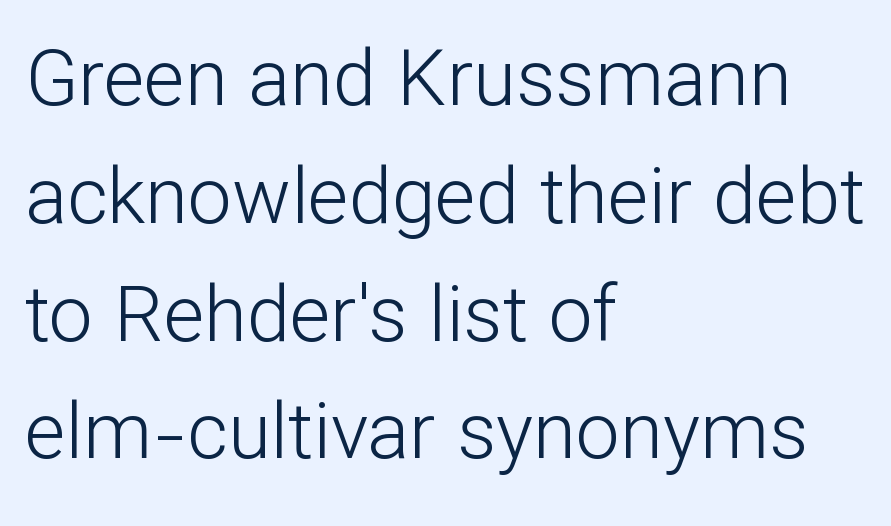
The image shows 78 px light sans-serif type, upright; set left-aligned, normal line spacing (1.51x), normal letter spacing, not underlined; low stroke contrast and a medium x-height.
